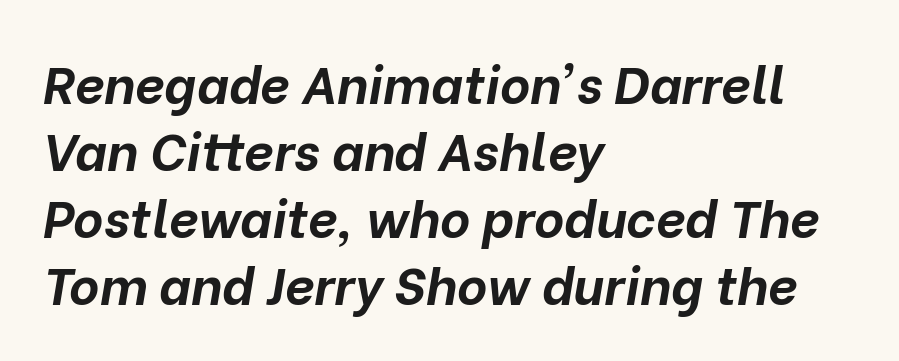
{"italic": "yes", "lean": "right", "slant_degrees": 10, "bold": "yes", "weight": "bold", "width": "normal", "stroke_contrast": "low", "x_height": "medium", "monospaced": "no", "underline": "no", "align": "left", "line_spacing": "normal", "line_spacing_ratio": 1.29, "letter_spacing": "normal", "letter_spacing_em": 0.0, "glyph_px": 52}
